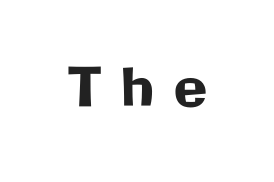
The strip under each line holds only bare page. You can tell it's not italic because the verticals are truly vertical. Someone cranked the tracking dial way up on this one. The rendering shows plain stroke endings on the letterforms — a sans-serif design. Here the designer chose a conventional face with non-uniform glyph widths.
